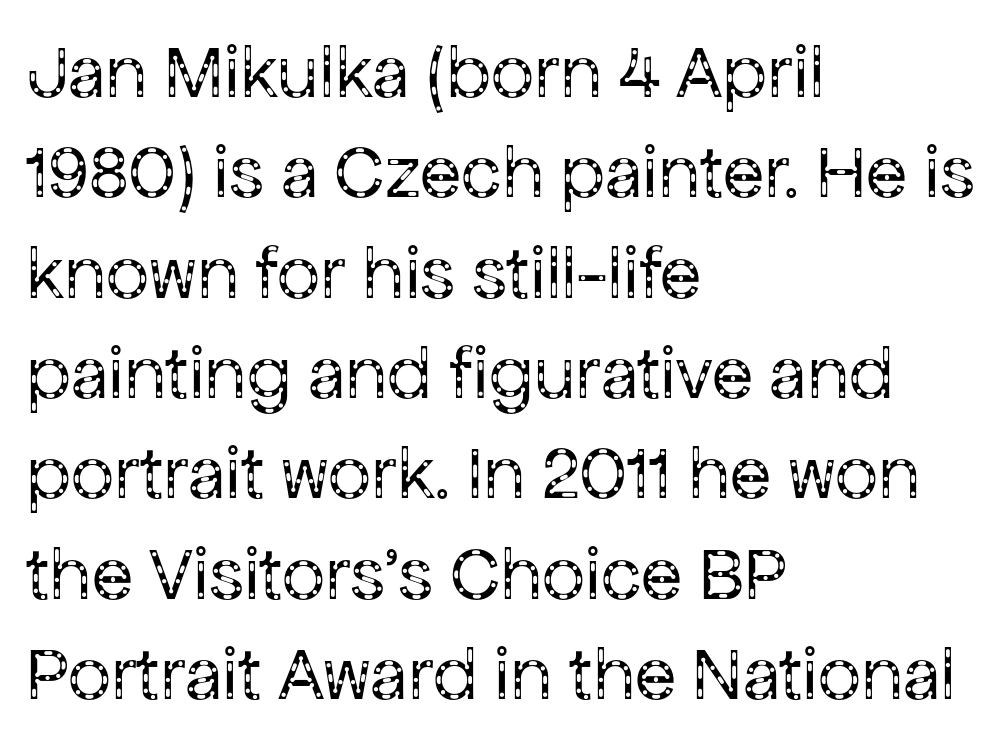
{"serif": "no", "italic": "no", "bold": "no", "weight": "regular", "width": "normal", "stroke_contrast": "low", "x_height": "medium", "monospaced": "no", "underline": "no", "align": "left", "line_spacing": "normal", "line_spacing_ratio": 1.32, "letter_spacing": "normal", "letter_spacing_em": 0.0, "glyph_px": 76}
